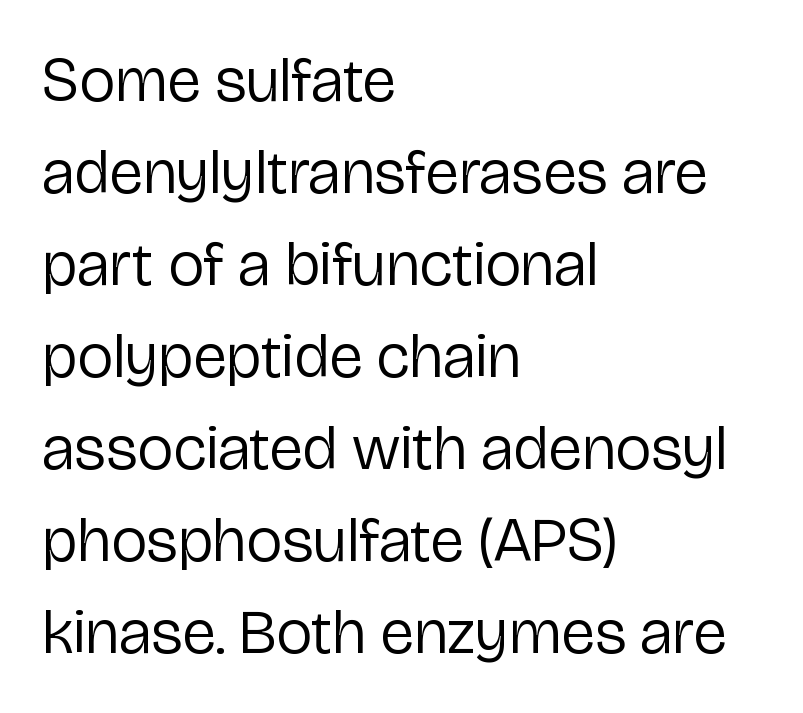
{"serif": "no", "italic": "no", "bold": "no", "weight": "regular", "width": "normal", "stroke_contrast": "low", "x_height": "medium", "monospaced": "no", "underline": "no", "align": "left", "line_spacing": "normal", "line_spacing_ratio": 1.46, "letter_spacing": "normal", "letter_spacing_em": 0.0, "glyph_px": 63}
